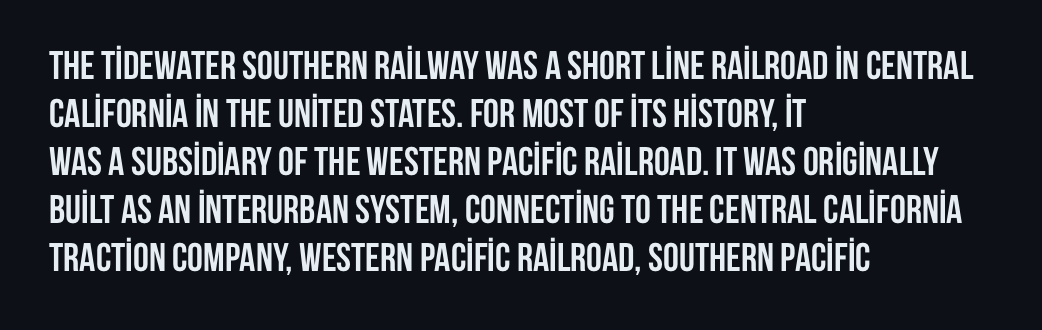
The image shows 40 px semibold, condensed sans-serif type, upright; set left-aligned, line spacing 1.2x, normal letter spacing, not underlined; low stroke contrast and a large x-height.
